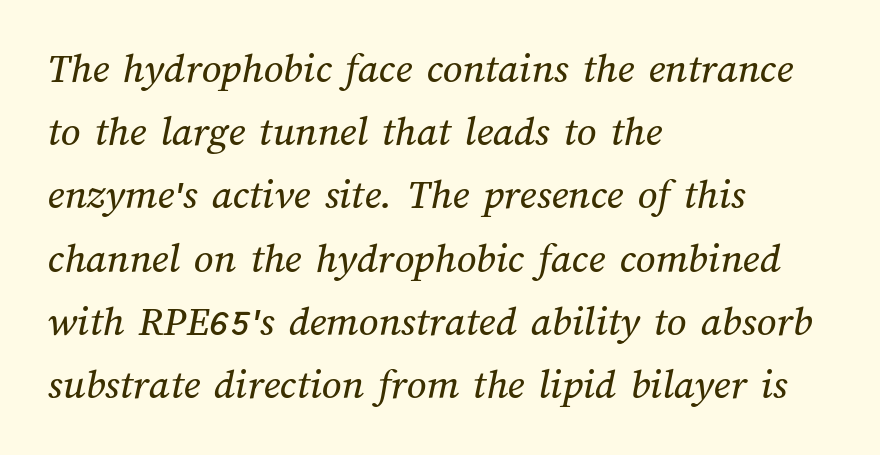
The image shows 43 px text type; set left-aligned, normal line spacing (1.47x), normal letter spacing, not underlined; medium stroke contrast and a medium x-height.
